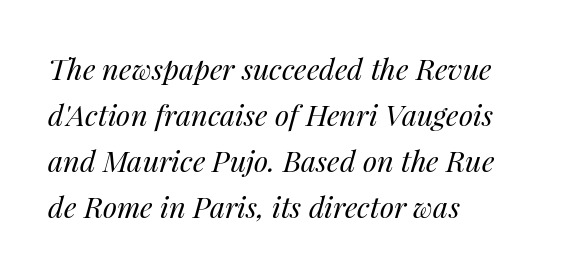
Short and long lines alike share a common starting point at left. The strokes carry an ordinary text weight at most. Baseline-to-baseline distance is the conventional proportion of letter height. Spacing between characters is what you'd get straight out of the box. The passage shown is typed in a proportional face where columns would drift. Yep, that's italic — everything's leaning.
